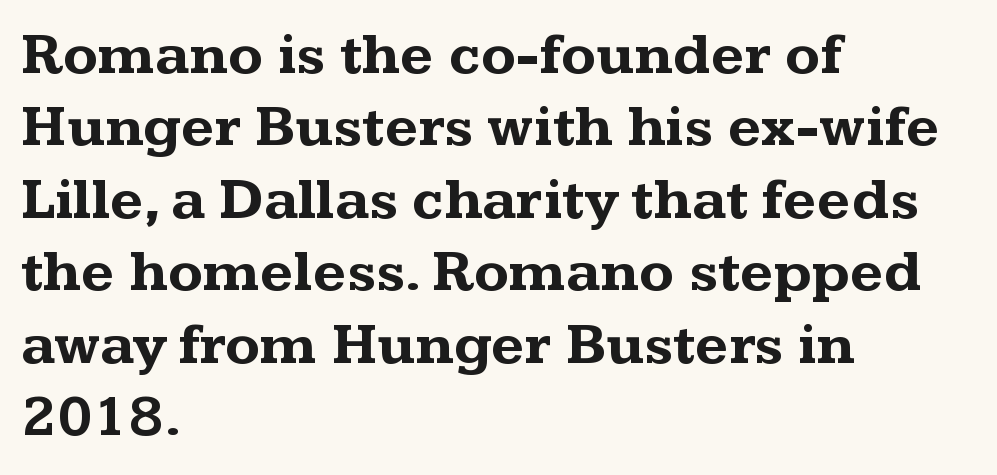
Q: Is the text bold? A: Yes.
Q: Is the text italic (slanted)? A: No, it is upright.
Q: Is the typeface a serif or a sans-serif typeface? A: Serif.
Q: Is the text underlined? A: No.
Q: How is the paragraph aligned? A: Left-aligned.
Q: Is the spacing between letters normal or unusually wide? A: Normal.
Q: Is the spacing between lines tight, normal or loose? A: Normal.
Q: Width (condensed, normal, or wide)? A: Wide.
Q: Stroke contrast? A: Medium.
Q: x-height? A: Medium.
Q: Monospaced? A: No.
